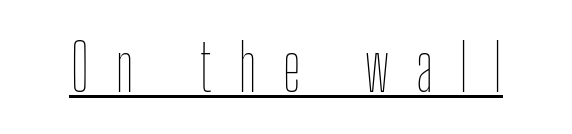
{"italic": "no", "bold": "no", "weight": "thin", "width": "condensed", "stroke_contrast": "low", "x_height": "medium", "monospaced": "no", "underline": "yes", "letter_spacing": "wide", "letter_spacing_em": 0.39, "glyph_px": 65}
